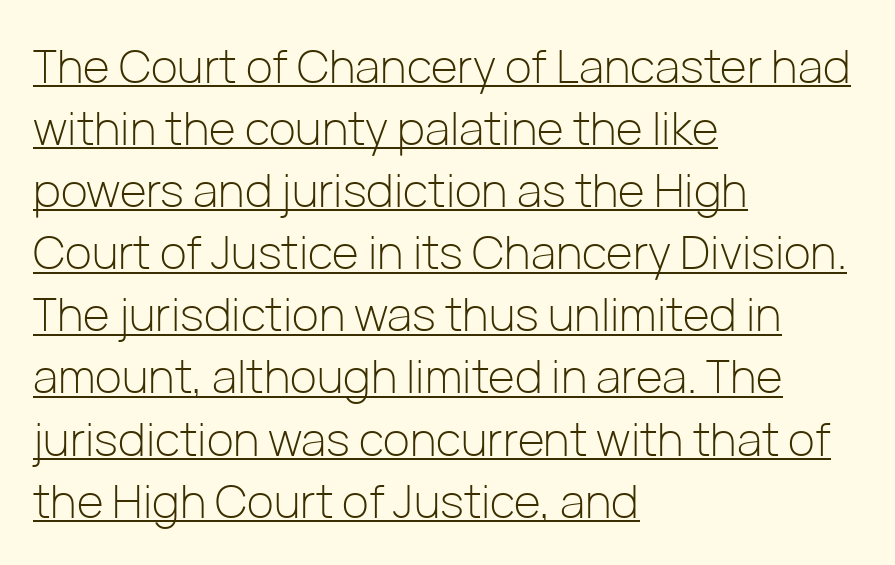
Casual observation: everything's shoved over to the left. Looks like regular typesetting: each glyph gets only the width it needs. The horizontal fit of the characters is conventional and even. The lettering is marked with a stroke running underneath it.
